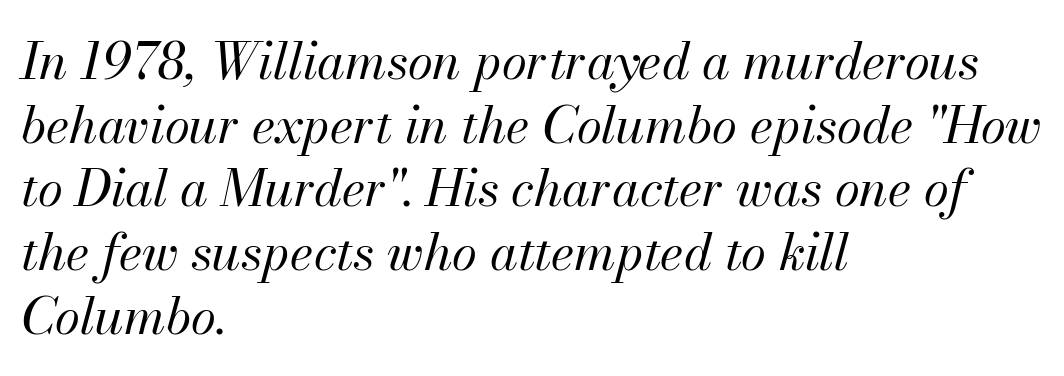
Q: Is the text bold? A: No.
Q: Is the text italic (slanted)? A: Yes, it leans right by about 13 degrees.
Q: Is the text underlined? A: No.
Q: How is the paragraph aligned? A: Left-aligned.
Q: Is the spacing between letters normal or unusually wide? A: Normal.
Q: Is the spacing between lines tight, normal or loose? A: Normal.
Q: Width (condensed, normal, or wide)? A: Normal.
Q: Stroke contrast? A: Medium.
Q: x-height? A: Small.
Q: Monospaced? A: No.
